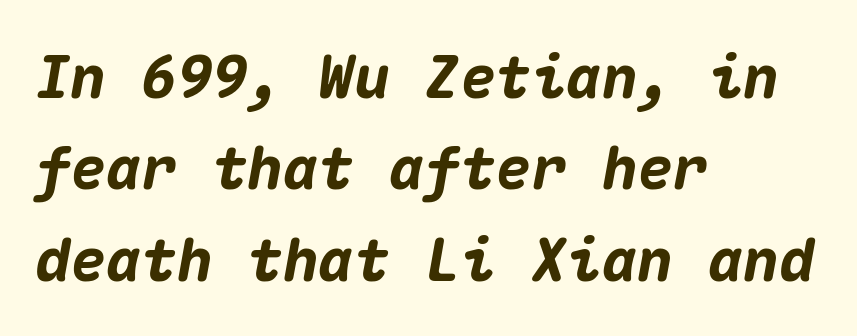
The image shows 59 px heavy type, italic (leaning right), monospaced; set left-aligned, normal line spacing (1.55x), normal letter spacing, not underlined; medium stroke contrast and a medium x-height.
